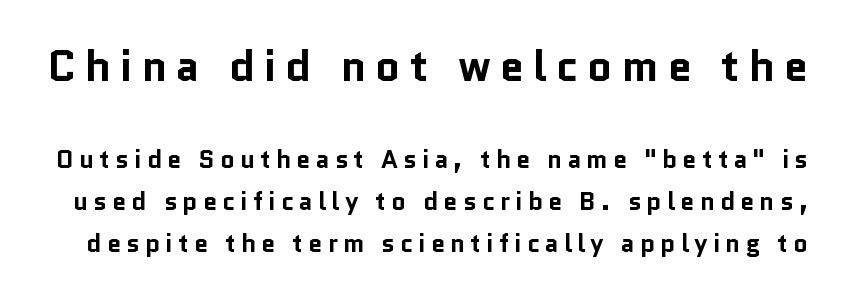
Q: Is the text bold? A: Yes.
Q: Is the text italic (slanted)? A: No, it is upright.
Q: Is the typeface a serif or a sans-serif typeface? A: Sans-serif.
Q: Is the text underlined? A: No.
Q: Is the spacing between letters normal or unusually wide? A: Unusually wide.
Q: Is the spacing between lines tight, normal or loose? A: Normal.
Q: Which block of text is set in a larger size, the first (top) or the second (bottom)? A: The first (top) one.
Q: Width (condensed, normal, or wide)? A: Normal.
Q: Stroke contrast? A: Low.
Q: x-height? A: Medium.
Q: Monospaced? A: No.
